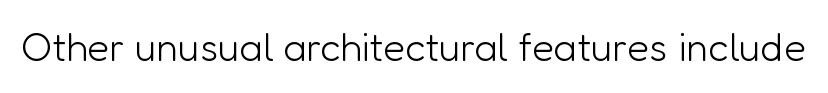
{"serif": "no", "italic": "no", "bold": "no", "weight": "light", "width": "normal", "stroke_contrast": "low", "x_height": "medium", "monospaced": "no", "underline": "no", "letter_spacing": "normal", "letter_spacing_em": 0.0, "glyph_px": 40}
